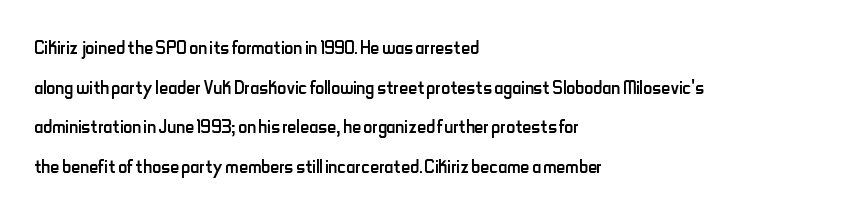
{"italic": "no", "bold": "no", "underline": "no", "align": "left", "line_spacing": "normal", "line_spacing_ratio": 1.59, "letter_spacing": "normal", "letter_spacing_em": 0.0, "glyph_px": 25}
